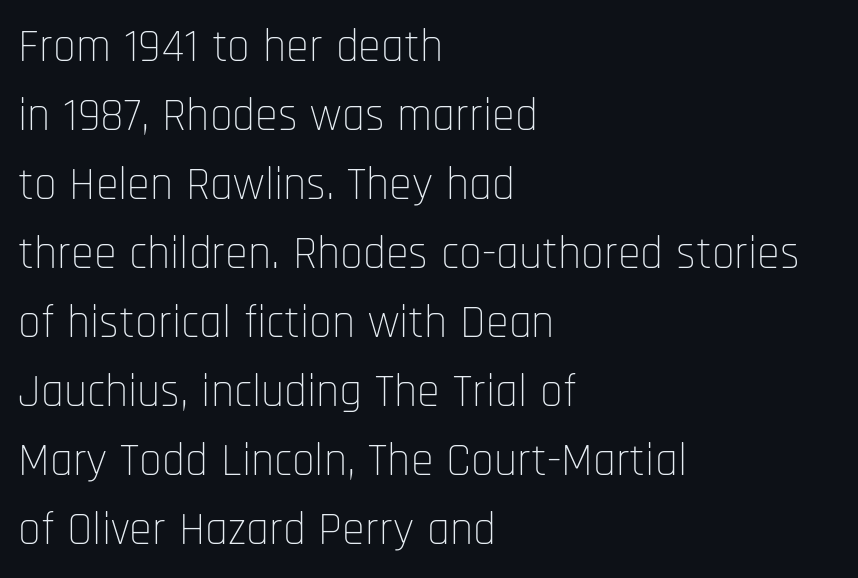
{"serif": "no", "italic": "no", "bold": "no", "weight": "thin", "width": "condensed", "stroke_contrast": "low", "x_height": "large", "monospaced": "no", "underline": "no", "align": "left", "line_spacing": "normal", "line_spacing_ratio": 1.5, "letter_spacing": "normal", "letter_spacing_em": 0.0, "glyph_px": 46}
